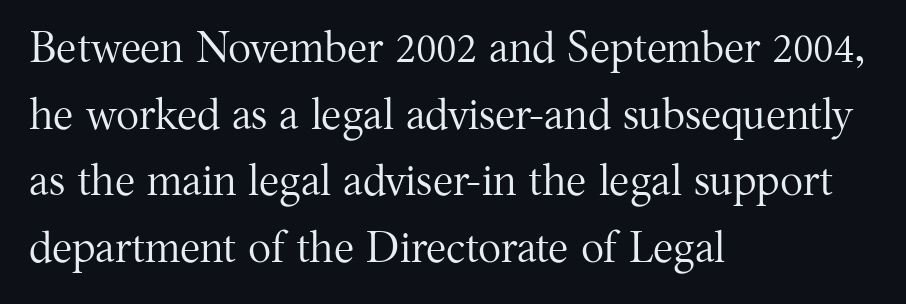
The image shows 43 px regular-weight serif type, upright; set left-aligned, normal line spacing (1.55x), normal letter spacing, not underlined; medium stroke contrast and a medium x-height.
